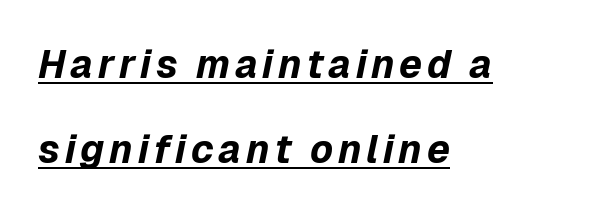
Q: Is the text bold? A: Yes.
Q: Is the text italic (slanted)? A: Yes, it leans right by about 12 degrees.
Q: Is the text underlined? A: Yes.
Q: How is the paragraph aligned? A: Left-aligned.
Q: Is the spacing between lines tight, normal or loose? A: Loose.
Q: Width (condensed, normal, or wide)? A: Normal.
Q: Stroke contrast? A: Low.
Q: x-height? A: Medium.
Q: Monospaced? A: No.
